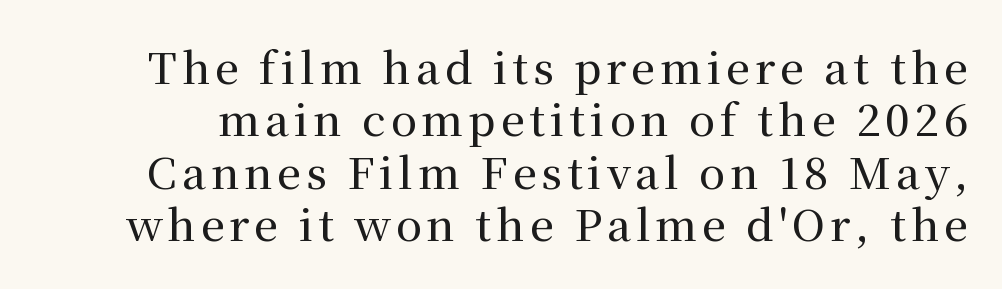
{"serif": "yes", "italic": "no", "width": "normal", "stroke_contrast": "medium", "x_height": "medium", "monospaced": "no", "underline": "no", "line_spacing_ratio": 1.22, "glyph_px": 43}
